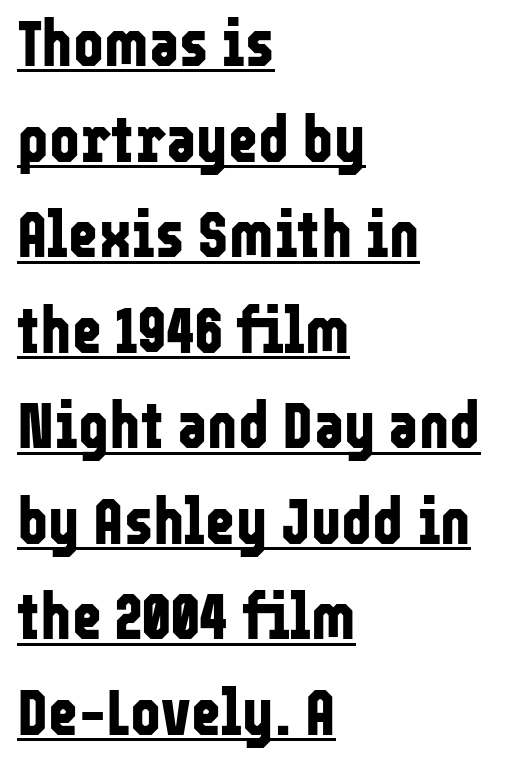
Q: Is the text bold? A: Yes.
Q: Is the text italic (slanted)? A: No, it is upright.
Q: Is the typeface a serif or a sans-serif typeface? A: Sans-serif.
Q: Is the text underlined? A: Yes.
Q: How is the paragraph aligned? A: Left-aligned.
Q: Is the spacing between letters normal or unusually wide? A: Normal.
Q: Is the spacing between lines tight, normal or loose? A: Normal.
Q: Width (condensed, normal, or wide)? A: Condensed.
Q: Stroke contrast? A: Low.
Q: x-height? A: Medium.
Q: Monospaced? A: No.
